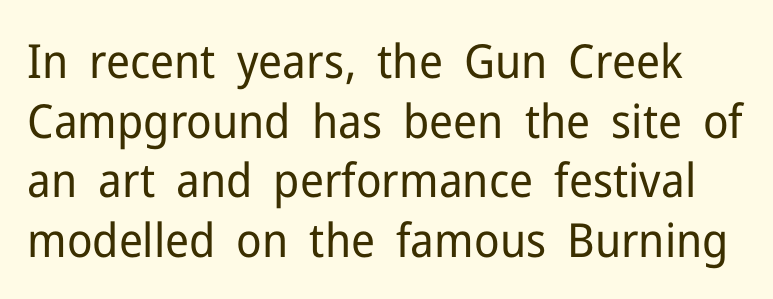
{"serif": "no", "italic": "no", "bold": "no", "weight": "regular", "width": "normal", "stroke_contrast": "low", "x_height": "medium", "monospaced": "no", "underline": "no", "line_spacing": "normal", "line_spacing_ratio": 1.27, "letter_spacing": "normal", "letter_spacing_em": 0.0, "glyph_px": 47}
